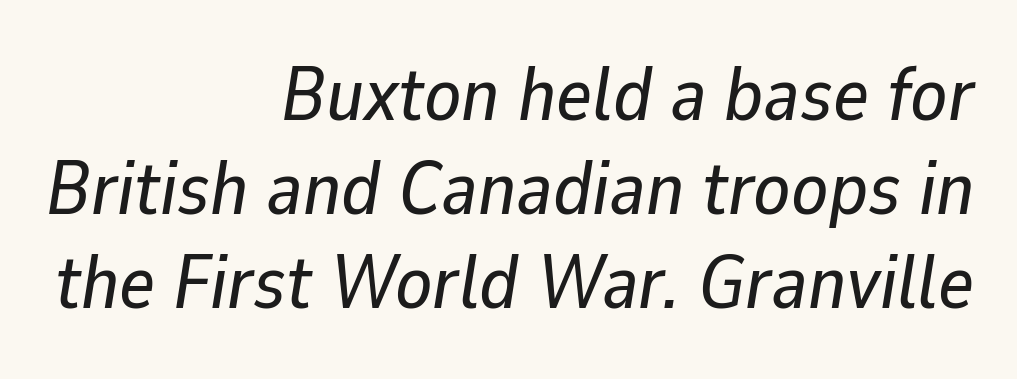
If you drew a ruler down the right edge, every line would touch it. Spacing verdict: proportional, widths tailored to each character. The whole block is typeset with a tilt. Anything drawn beneath the words? Only blank space. The passage shown has conventional tracking throughout.
